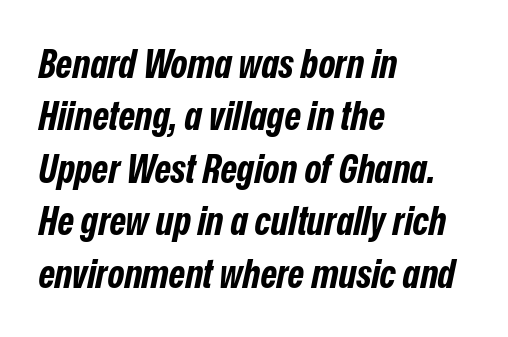
Q: Is the text bold? A: Yes.
Q: Is the text italic (slanted)? A: Yes, it leans right by about 12 degrees.
Q: Is the text underlined? A: No.
Q: How is the paragraph aligned? A: Left-aligned.
Q: Is the spacing between letters normal or unusually wide? A: Normal.
Q: Is the spacing between lines tight, normal or loose? A: Normal.
Q: Width (condensed, normal, or wide)? A: Condensed.
Q: Stroke contrast? A: Low.
Q: x-height? A: Medium.
Q: Monospaced? A: No.
